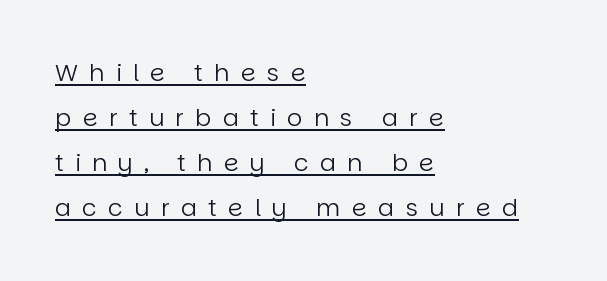
Q: Is the text bold? A: No.
Q: Is the text italic (slanted)? A: No, it is upright.
Q: Is the text underlined? A: Yes.
Q: How is the paragraph aligned? A: Left-aligned.
Q: Is the spacing between letters normal or unusually wide? A: Unusually wide.
